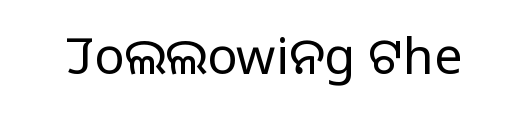
Q: Is the text bold? A: No.
Q: Is the text italic (slanted)? A: No, it is upright.
Q: Is the typeface a serif or a sans-serif typeface? A: Sans-serif.
Q: Is the text underlined? A: No.
Q: Is the spacing between letters normal or unusually wide? A: Normal.
Q: Width (condensed, normal, or wide)? A: Normal.
Q: Stroke contrast? A: Low.
Q: x-height? A: Large.
Q: Monospaced? A: No.
